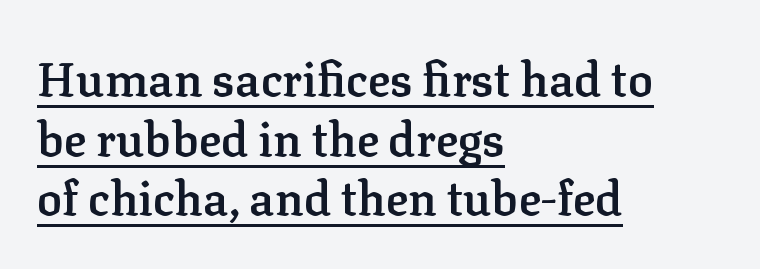
The image shows 47 px semibold serif type, upright; set left-aligned, normal line spacing (1.27x), normal letter spacing, underlined; low stroke contrast and a medium x-height.
